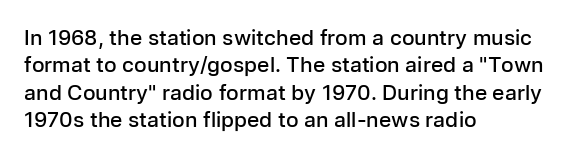
{"italic": "no", "bold": "semi", "underline": "no", "align": "left", "line_spacing": "normal", "line_spacing_ratio": 1.3, "letter_spacing": "normal", "letter_spacing_em": 0.0, "glyph_px": 21}
